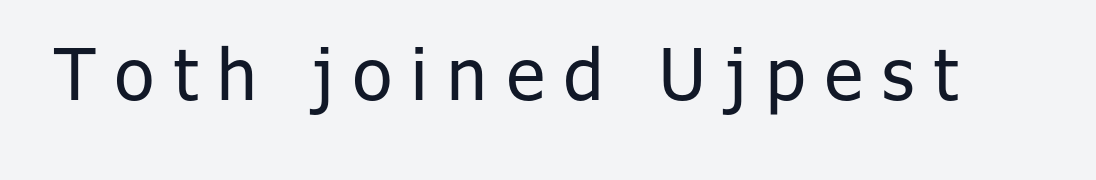
{"serif": "no", "italic": "no", "bold": "no", "weight": "regular", "width": "normal", "stroke_contrast": "low", "x_height": "medium", "monospaced": "no", "underline": "no", "letter_spacing": "wide", "letter_spacing_em": 0.28, "glyph_px": 71}
